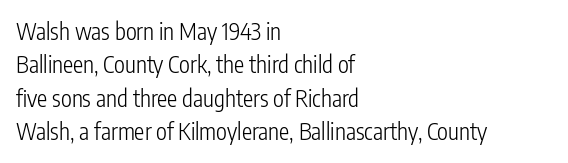
The image shows 23 px text type, upright; set left-aligned, normal line spacing (1.45x), normal letter spacing, not underlined.
